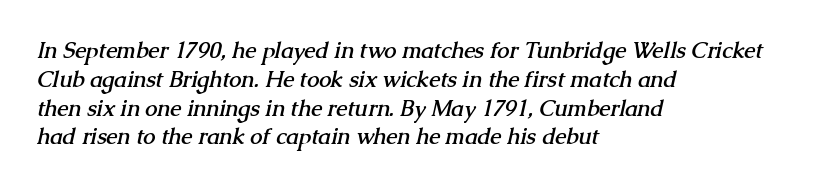
The image shows 22 px bold type; set left-aligned, normal line spacing (1.31x), normal letter spacing, not underlined.
